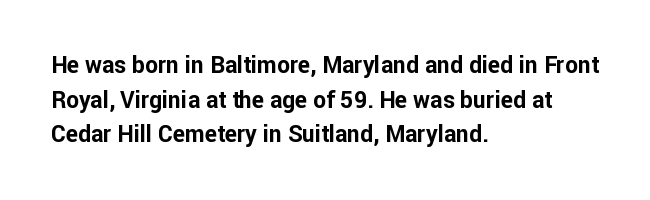
Q: Is the text bold? A: Yes.
Q: Is the text italic (slanted)? A: No, it is upright.
Q: Is the text underlined? A: No.
Q: How is the paragraph aligned? A: Left-aligned.
Q: Is the spacing between letters normal or unusually wide? A: Normal.
Q: Is the spacing between lines tight, normal or loose? A: Normal.
